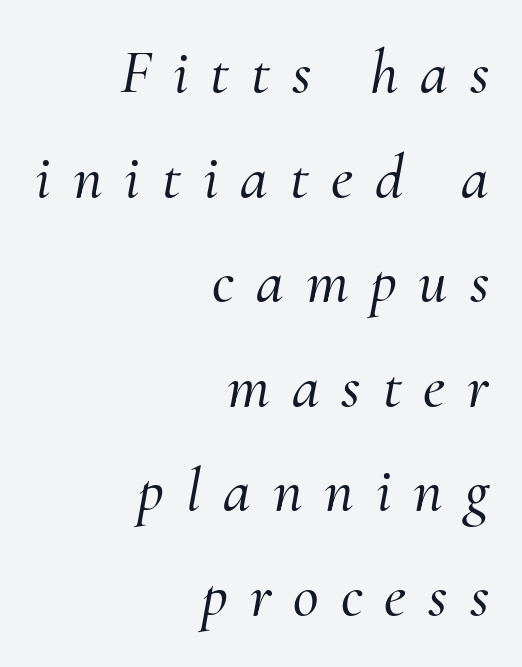
{"serif": "yes", "italic": "yes", "lean": "right", "slant_degrees": 10, "width": "normal", "stroke_contrast": "medium", "x_height": "small", "monospaced": "no", "underline": "no", "align": "right", "line_spacing": "normal", "line_spacing_ratio": 1.66, "letter_spacing": "wide", "letter_spacing_em": 0.35, "glyph_px": 63}
